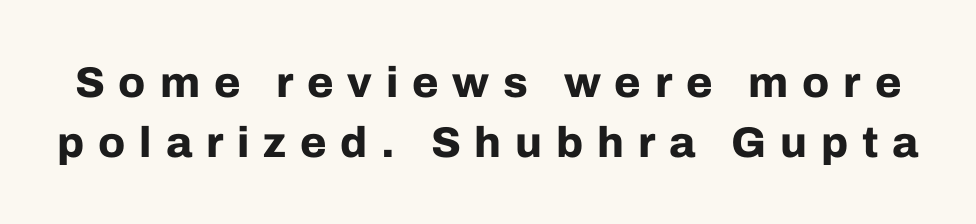
{"serif": "no", "italic": "no", "bold": "yes", "weight": "bold", "width": "normal", "stroke_contrast": "low", "x_height": "medium", "monospaced": "no", "underline": "no", "line_spacing": "normal", "line_spacing_ratio": 1.39, "letter_spacing": "wide", "letter_spacing_em": 0.32, "glyph_px": 43}
